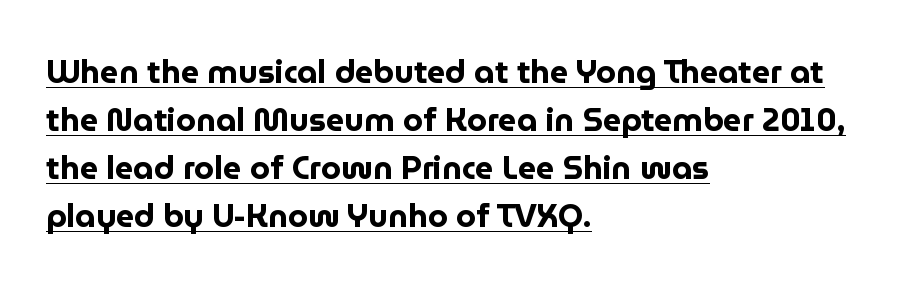
{"serif": "no", "italic": "no", "bold": "yes", "weight": "bold", "width": "normal", "stroke_contrast": "low", "x_height": "medium", "monospaced": "no", "underline": "yes", "align": "left", "line_spacing": "normal", "line_spacing_ratio": 1.5, "letter_spacing": "normal", "letter_spacing_em": 0.0, "glyph_px": 32}
